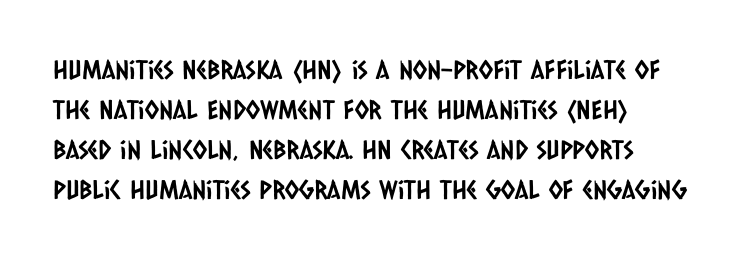
The image shows 26 px text type; set normal line spacing (1.54x), normal letter spacing, not underlined.
